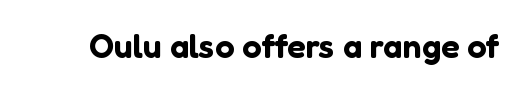
Q: Is the text italic (slanted)? A: No, it is upright.
Q: Is the typeface a serif or a sans-serif typeface? A: Sans-serif.
Q: Is the text underlined? A: No.
Q: Is the spacing between letters normal or unusually wide? A: Normal.
Q: Width (condensed, normal, or wide)? A: Normal.
Q: Stroke contrast? A: Low.
Q: x-height? A: Medium.
Q: Monospaced? A: No.
